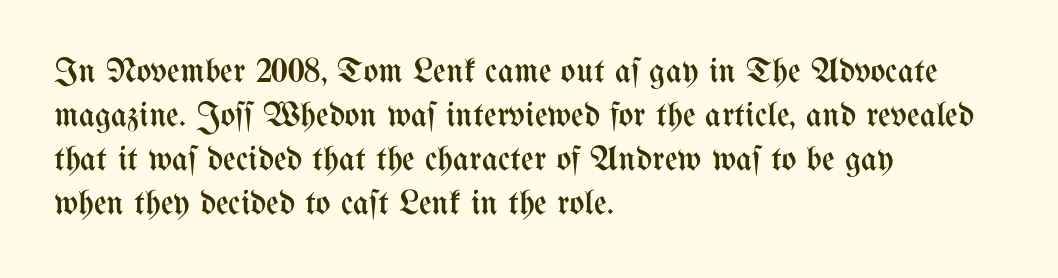
Q: Is the text bold? A: No.
Q: Is the text italic (slanted)? A: No, it is upright.
Q: Is the text underlined? A: No.
Q: How is the paragraph aligned? A: Left-aligned.
Q: Is the spacing between letters normal or unusually wide? A: Normal.
Q: Is the spacing between lines tight, normal or loose? A: Normal.
Q: Width (condensed, normal, or wide)? A: Condensed.
Q: Stroke contrast? A: Medium.
Q: x-height? A: Medium.
Q: Monospaced? A: No.
